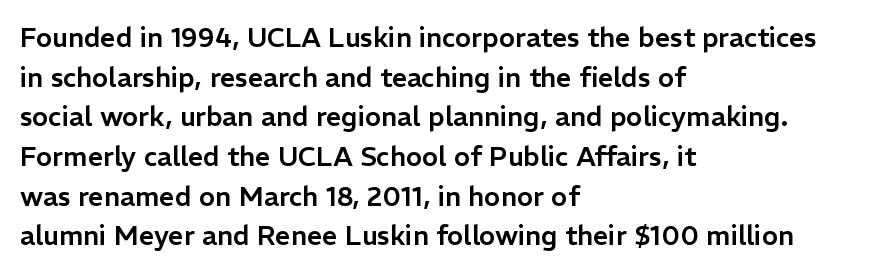
{"italic": "no", "underline": "no", "align": "left", "line_spacing": "normal", "line_spacing_ratio": 1.47, "letter_spacing": "normal", "letter_spacing_em": 0.0, "glyph_px": 27}
